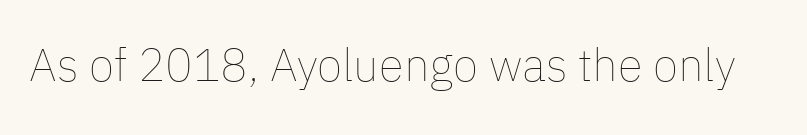
Default kerning and tracking; the words read as compact shapes. Compared with a typical body face, this is equally light or lighter still. Character widths vary here, with narrow letters taking less room than wide ones. Any mark beneath the type? The region is blank.
